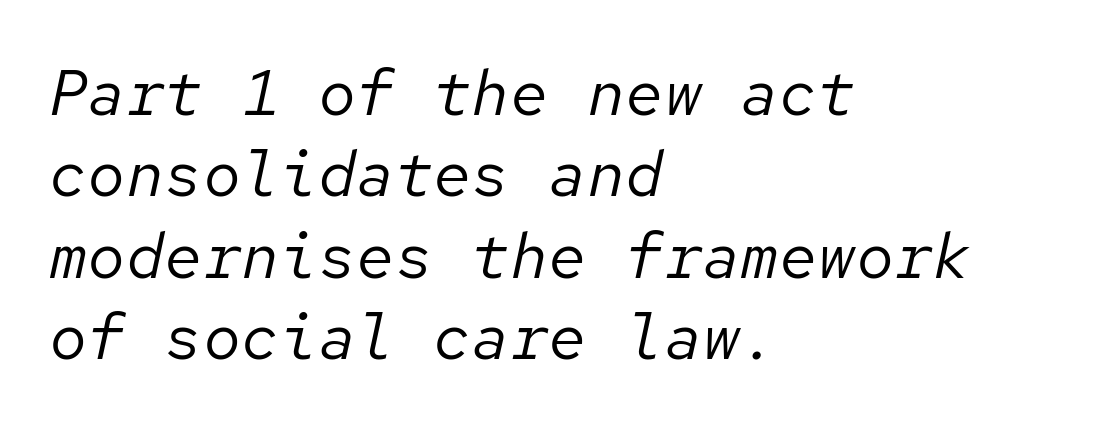
{"italic": "yes", "lean": "right", "slant_degrees": 12, "bold": "no", "weight": "regular", "width": "normal", "stroke_contrast": "low", "x_height": "medium", "monospaced": "yes", "underline": "no", "align": "left", "line_spacing": "normal", "line_spacing_ratio": 1.27, "letter_spacing": "normal", "letter_spacing_em": 0.0, "glyph_px": 64}
